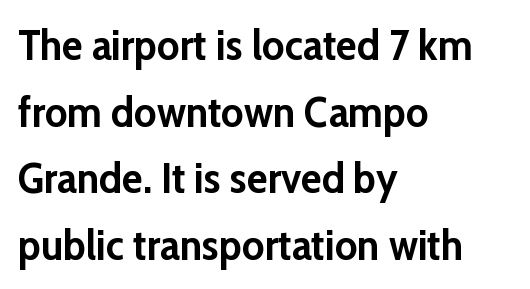
Think of a printed novel: that variable character pitch is what you see here. Plain, unruled lines of type. A typesetter would call this zero additional tracking. A roman cut, with each character standing at attention. In CSS terms this would be text-align: left. The characters display no serif detailing; their extremities are plain.
